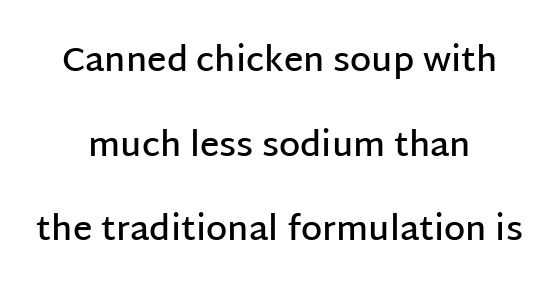
{"serif": "no", "italic": "no", "bold": "semi", "weight": "semibold", "width": "normal", "stroke_contrast": "low", "x_height": "large", "monospaced": "no", "underline": "no", "align": "center", "line_spacing": "loose", "line_spacing_ratio": 2.49, "letter_spacing": "normal", "letter_spacing_em": 0.0, "glyph_px": 34}
